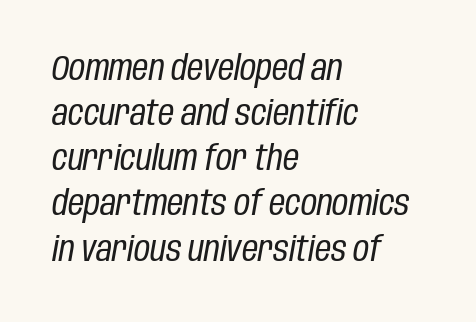
Note the varied advance widths — an 'i' is clearly narrower than an 'm'. If you measured baseline to baseline, you'd find a middling distance. Honestly, there is no underline to notice here at all. Alignment: flush left.
